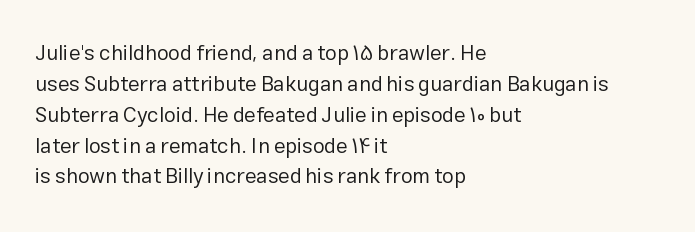
The image shows 21 px text type, upright; set left-aligned, normal line spacing (1.47x), normal letter spacing, not underlined.
